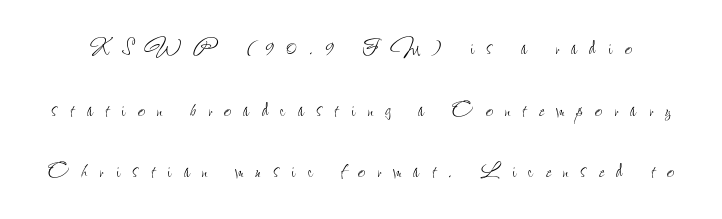
{"bold": "no", "underline": "no", "line_spacing": "loose", "line_spacing_ratio": 2.37, "letter_spacing": "wide", "letter_spacing_em": 0.47, "glyph_px": 26}
